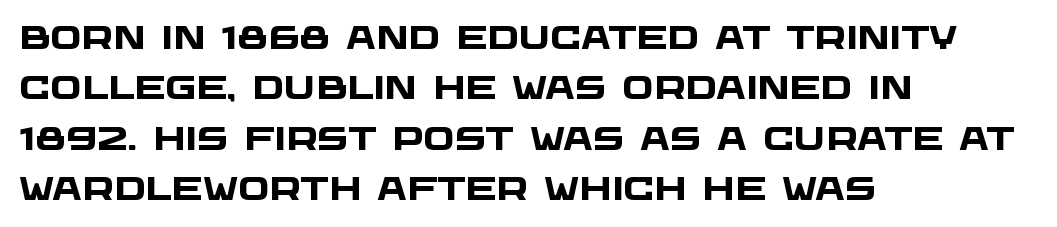
These lines stack with their left ends in a neat column. This block has exactly the height ordinary leading produces. You can tell from the bare stems that sans-serif type was used. Looks like regular typesetting: each glyph gets only the width it needs.
